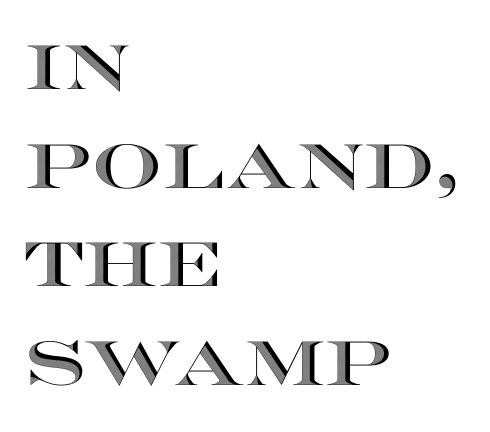
{"italic": "no", "width": "wide", "x_height": "large", "monospaced": "no", "underline": "no", "align": "left", "line_spacing": "normal", "line_spacing_ratio": 1.59, "letter_spacing": "normal", "letter_spacing_em": 0.0, "glyph_px": 62}
